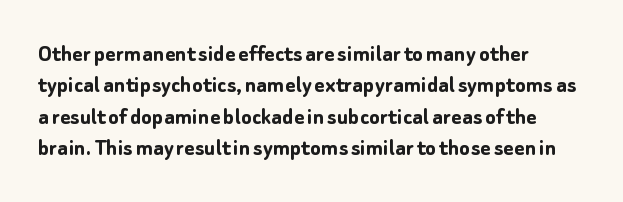
Horizontal alignment here is leftward, the default for most running prose. These lines were composed using upright roman letters. Quick note: underline off. Words appear dense and cohesive because spacing is normal. Honestly, the row spacing looks completely unremarkable. Heft: maximum for text — a bold.
